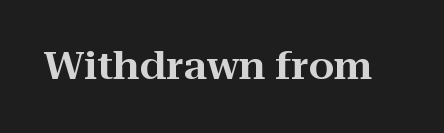
The image shows 37 px wide serif type, upright; set normal letter spacing, not underlined; high stroke contrast and a medium x-height.
